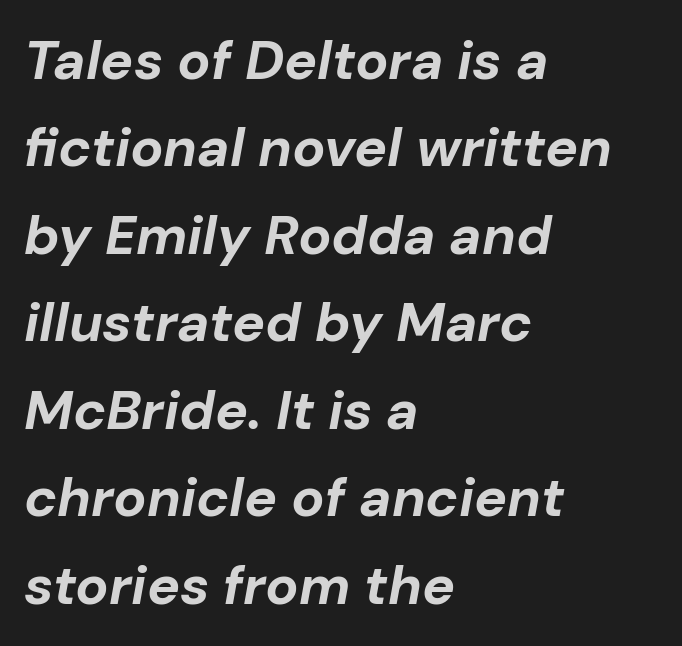
Q: Is the text bold? A: Yes.
Q: Is the text italic (slanted)? A: Yes, it leans right by about 10 degrees.
Q: Is the text underlined? A: No.
Q: How is the paragraph aligned? A: Left-aligned.
Q: Is the spacing between letters normal or unusually wide? A: Normal.
Q: Is the spacing between lines tight, normal or loose? A: Normal.
Q: Width (condensed, normal, or wide)? A: Normal.
Q: Stroke contrast? A: Low.
Q: x-height? A: Medium.
Q: Monospaced? A: No.
